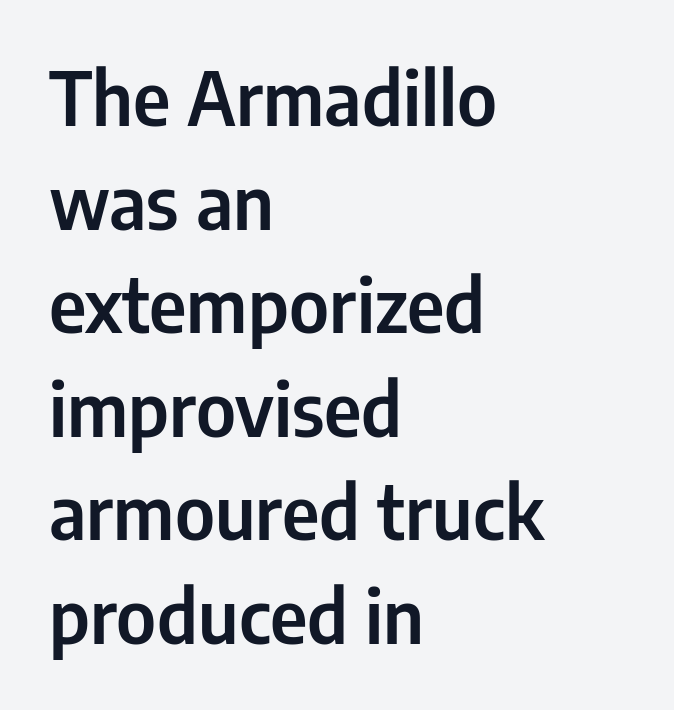
The image shows 74 px condensed sans-serif type, upright; set left-aligned, normal line spacing (1.4x), normal letter spacing, not underlined; low stroke contrast and a medium x-height.
